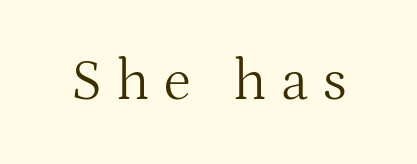
The image shows 58 px light serif type, upright; set unusually wide letter spacing (+0.25 em), not underlined; medium stroke contrast and a medium x-height.
